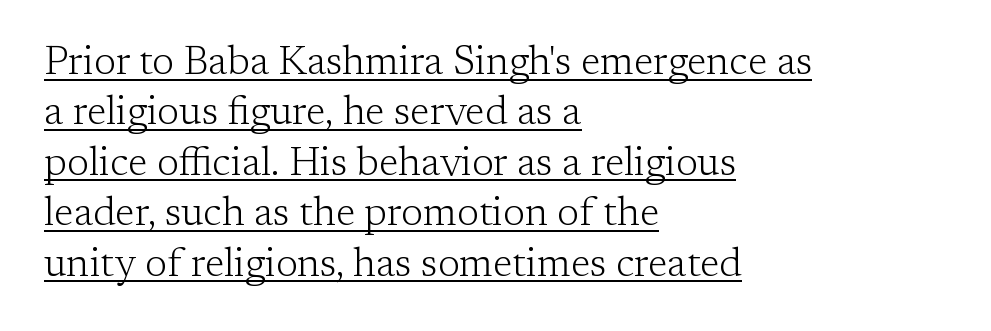
The image shows 40 px light serif type, upright; set left-aligned, normal line spacing (1.26x), normal letter spacing, underlined; low stroke contrast and a medium x-height.
